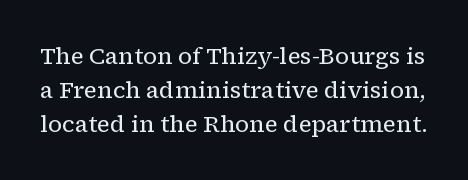
Q: Is the text bold? A: No.
Q: Is the text italic (slanted)? A: No, it is upright.
Q: Is the text underlined? A: No.
Q: Is the spacing between letters normal or unusually wide? A: Normal.
Q: Is the spacing between lines tight, normal or loose? A: Normal.
